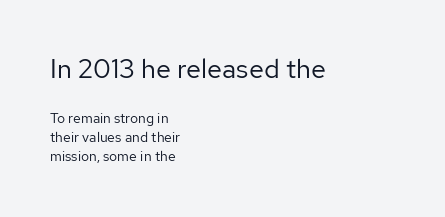
The upper block of text is set noticeably larger than the block beneath it. The typesetting does not lean heavy: it is not bold. The specimen omits any rule beneath the text block's lines. The vertical gap from one line to the next is medium. These lines keep a tight, regular rhythm from letter to letter.
